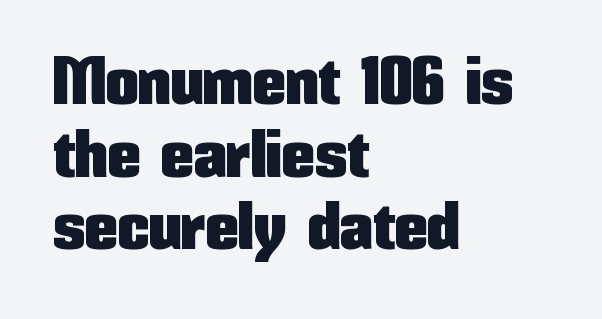
{"serif": "no", "italic": "no", "width": "condensed", "stroke_contrast": "low", "x_height": "medium", "monospaced": "no", "underline": "no", "align": "left", "line_spacing": "tight", "line_spacing_ratio": 1.1, "letter_spacing": "normal", "letter_spacing_em": 0.0, "glyph_px": 66}
